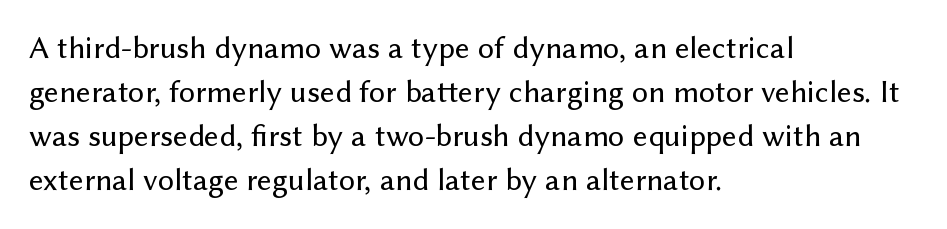
The image shows 32 px sans-serif type, upright; set left-aligned, normal line spacing (1.37x), normal letter spacing, not underlined; low stroke contrast and a medium x-height.
